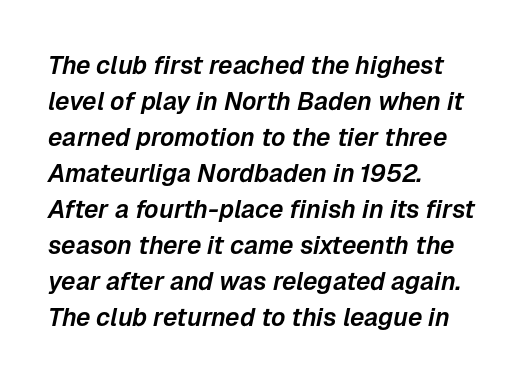
{"italic": "yes", "lean": "right", "slant_degrees": 12, "underline": "no", "align": "left", "line_spacing": "normal", "line_spacing_ratio": 1.44, "letter_spacing": "normal", "letter_spacing_em": 0.0, "glyph_px": 25}
